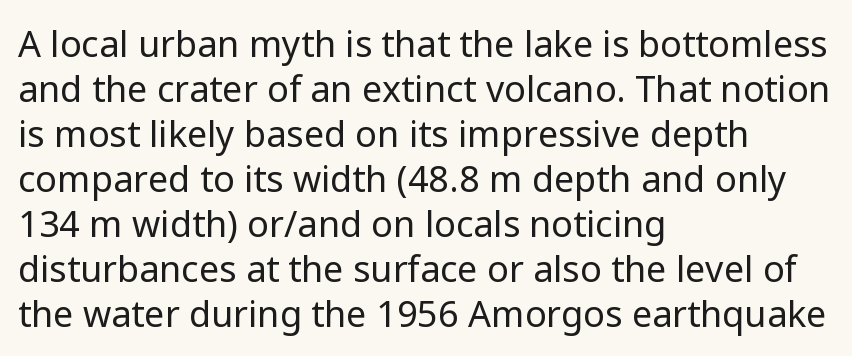
{"serif": "no", "italic": "no", "bold": "no", "weight": "regular", "width": "normal", "stroke_contrast": "low", "x_height": "medium", "monospaced": "no", "underline": "no", "align": "left", "line_spacing": "normal", "line_spacing_ratio": 1.25, "letter_spacing": "normal", "letter_spacing_em": 0.0, "glyph_px": 36}
